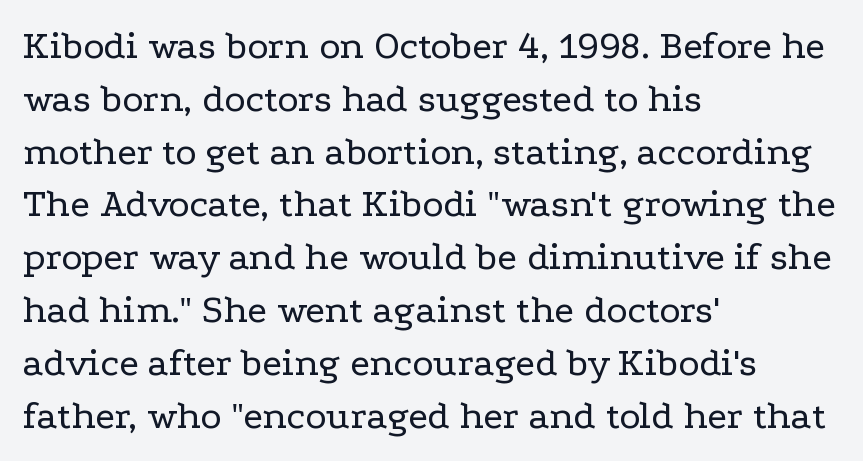
{"serif": "yes", "italic": "no", "bold": "no", "weight": "regular", "width": "wide", "stroke_contrast": "low", "x_height": "medium", "monospaced": "no", "underline": "no", "align": "left", "line_spacing": "normal", "line_spacing_ratio": 1.32, "letter_spacing": "normal", "letter_spacing_em": 0.0, "glyph_px": 40}
